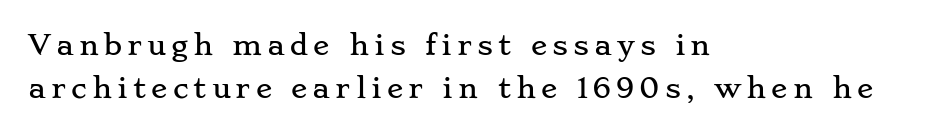
Compared with typical paragraphs, the rows here are spaced about the same. The passage shown is not underscored anywhere. Unlike italic type, these characters show no tilt at all. The typesetter chose a ragged-right arrangement here.
